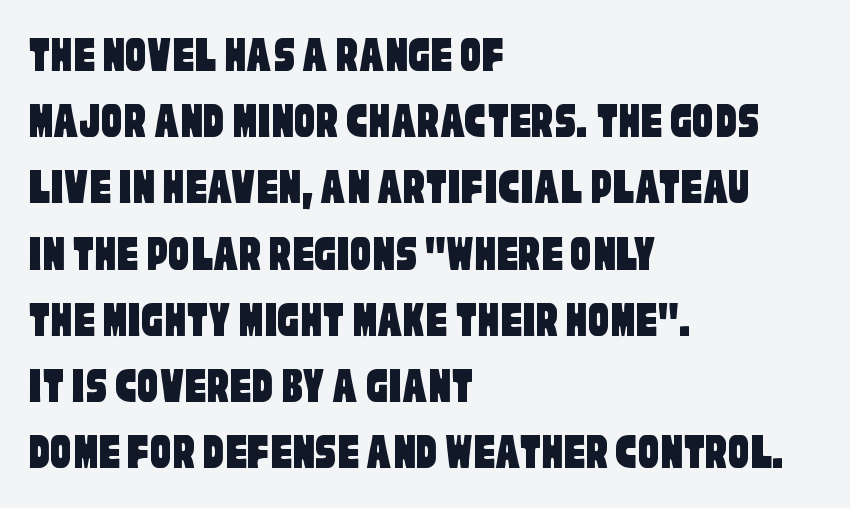
Q: Is the typeface a serif or a sans-serif typeface? A: Sans-serif.
Q: Is the text underlined? A: No.
Q: How is the paragraph aligned? A: Left-aligned.
Q: Is the spacing between letters normal or unusually wide? A: Normal.
Q: Is the spacing between lines tight, normal or loose? A: Normal.
Q: Width (condensed, normal, or wide)? A: Condensed.
Q: Stroke contrast? A: Low.
Q: x-height? A: Large.
Q: Monospaced? A: No.
